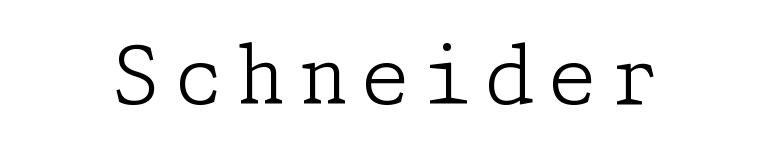
The image shows 79 px light serif type, upright; set not underlined; low stroke contrast and a medium x-height.
